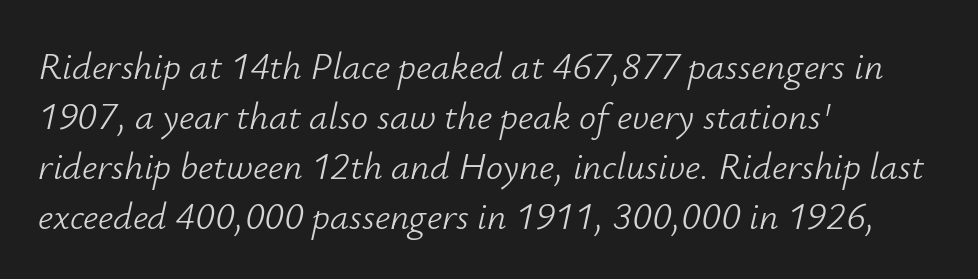
The image shows 38 px light type, italic (leaning right); set left-aligned, normal line spacing (1.32x), normal letter spacing, not underlined; low stroke contrast and a small x-height.
